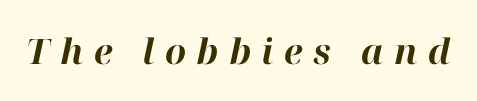
Rendered with sloped, italic letterforms. Caption: expanded tracking, letters set apart. Compared with an ordinary text face, these strokes are far heavier — a full bold. Each letter keeps its own natural width here, so spacing adapts to shape. The passage shown is not underscored anywhere.
